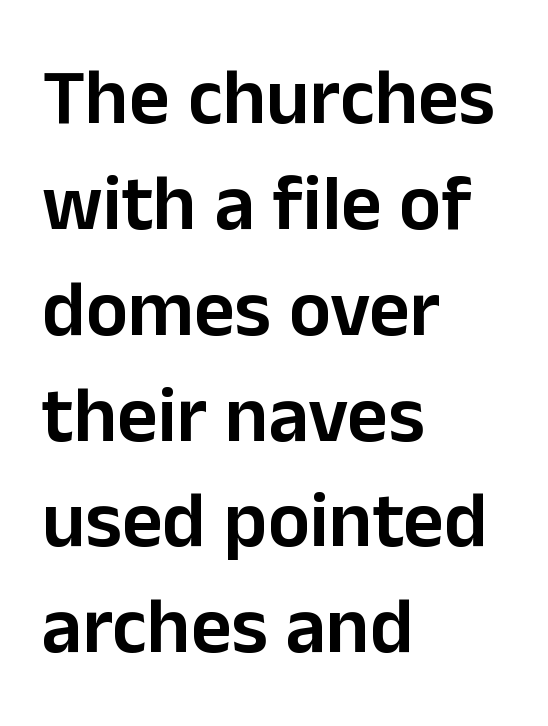
{"serif": "no", "italic": "no", "bold": "semi", "weight": "semibold", "width": "normal", "stroke_contrast": "low", "x_height": "medium", "monospaced": "no", "underline": "no", "align": "left", "line_spacing": "normal", "line_spacing_ratio": 1.34, "letter_spacing": "normal", "letter_spacing_em": 0.0, "glyph_px": 79}
